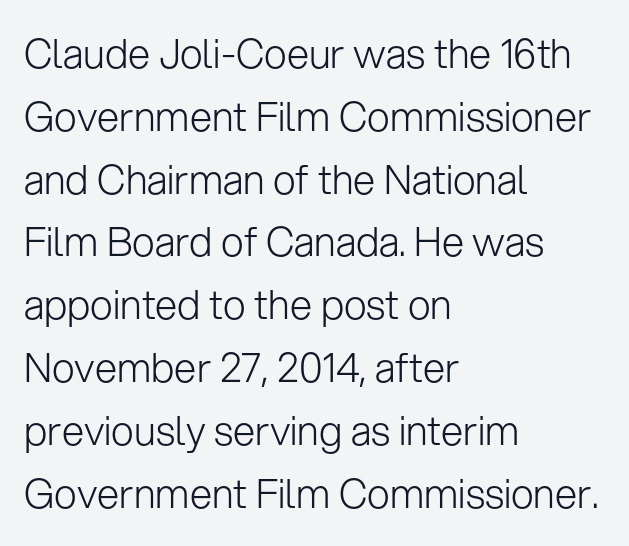
Line spacing here is normal. A clean baseline with only descenders dipping below it. Students, note that the glyphs here touch the page at normal intervals. Heft: none added — not bold. The lettering stays uniformly vertical, giving the passage a roman look.
